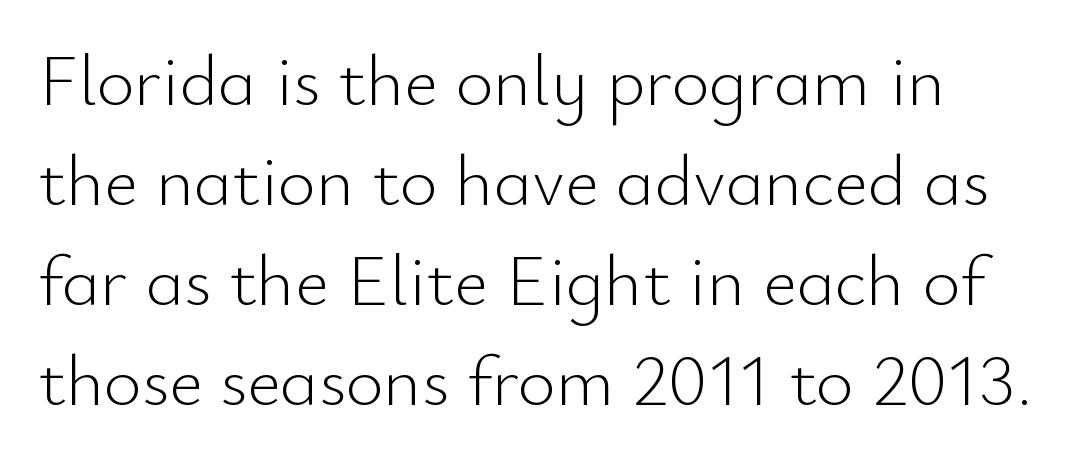
The image shows 73 px light sans-serif type, upright; set left-aligned, normal line spacing (1.37x), normal letter spacing, not underlined; low stroke contrast and a small x-height.
